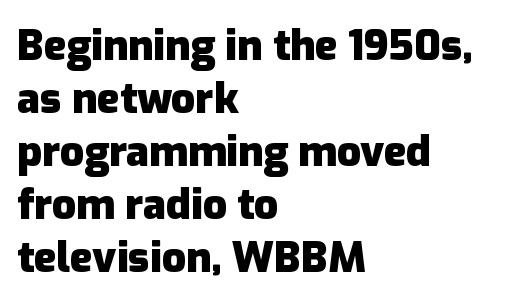
{"serif": "no", "italic": "no", "bold": "yes", "weight": "heavy", "width": "normal", "stroke_contrast": "low", "x_height": "medium", "monospaced": "no", "underline": "no", "align": "left", "line_spacing": "normal", "line_spacing_ratio": 1.26, "letter_spacing": "normal", "letter_spacing_em": 0.0, "glyph_px": 42}
